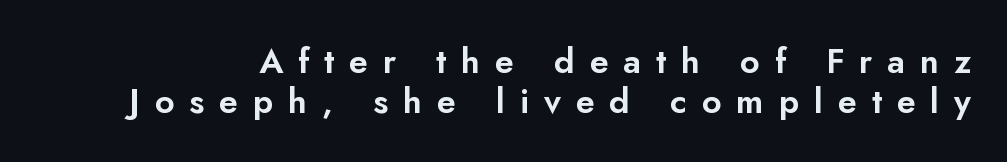
{"serif": "no", "italic": "no", "width": "normal", "stroke_contrast": "low", "x_height": "small", "monospaced": "no", "underline": "no", "line_spacing_ratio": 1.17, "letter_spacing": "wide", "letter_spacing_em": 0.44, "glyph_px": 34}
